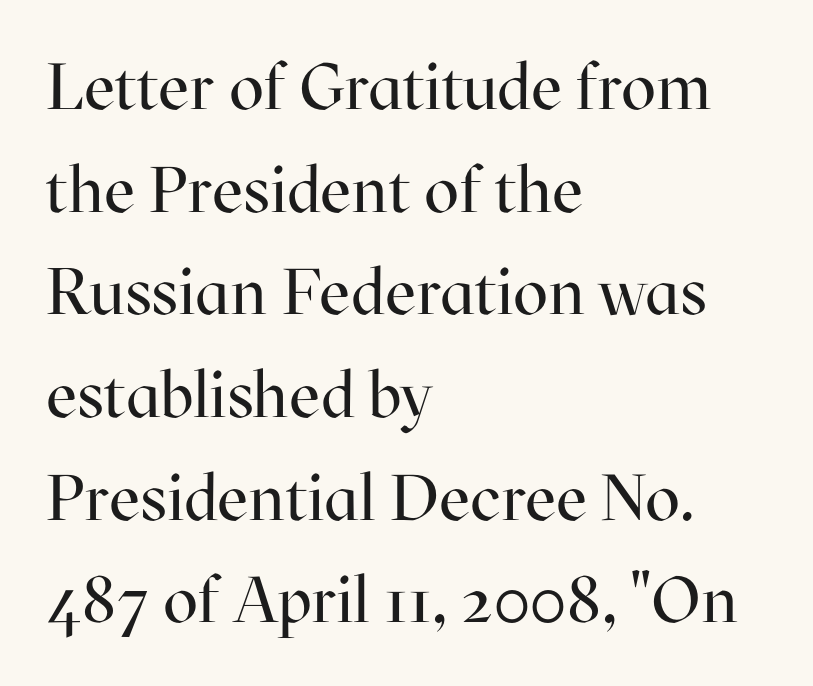
A student would call this left alignment; a typographer would say flush left, rag right. This sample uses plain, unmodified letter spacing. The weight tops out at a normal text grade. Regular leading. Rendered with straight, roman letterforms.
